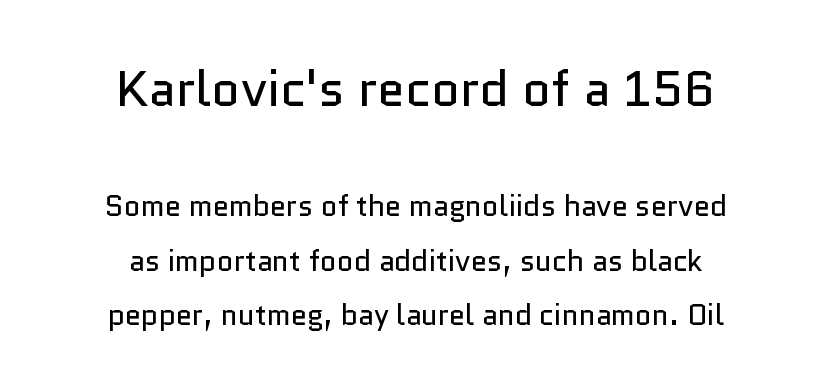
{"serif": "no", "italic": "no", "bold": "no", "weight": "regular", "width": "normal", "stroke_contrast": "low", "x_height": "medium", "monospaced": "no", "underline": "no", "align": "center", "line_spacing_ratio": 1.87, "letter_spacing": "normal", "letter_spacing_em": 0.0, "larger_block": "first", "size_ratio": 1.72, "glyph_px": 50}
